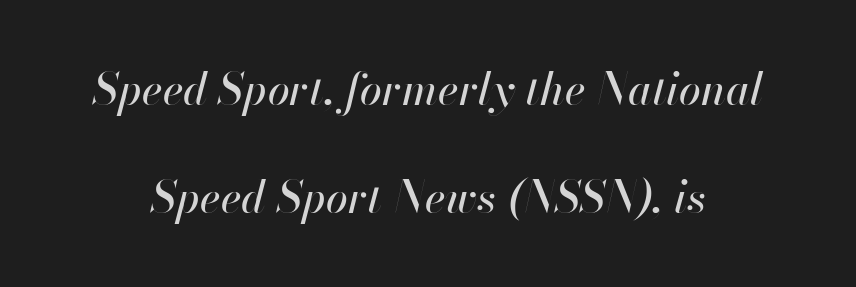
Glance below the letters and you will spot only blank space. Reading down the column, the eye jumps a long way to each next line. Honestly, the letter spacing is just normal — you wouldn't notice it. Style check: oblique. A typesetter would call this proportional, since set widths differ per character.
